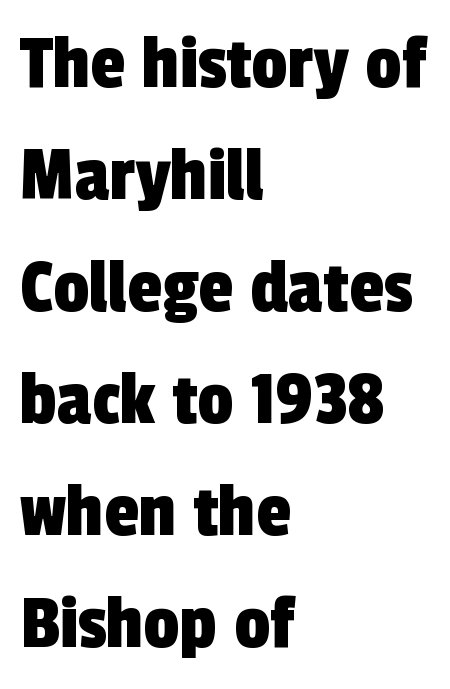
Q: Is the typeface a serif or a sans-serif typeface? A: Sans-serif.
Q: Is the text underlined? A: No.
Q: How is the paragraph aligned? A: Left-aligned.
Q: Is the spacing between letters normal or unusually wide? A: Normal.
Q: Is the spacing between lines tight, normal or loose? A: Normal.
Q: Width (condensed, normal, or wide)? A: Condensed.
Q: x-height? A: Medium.
Q: Monospaced? A: No.
